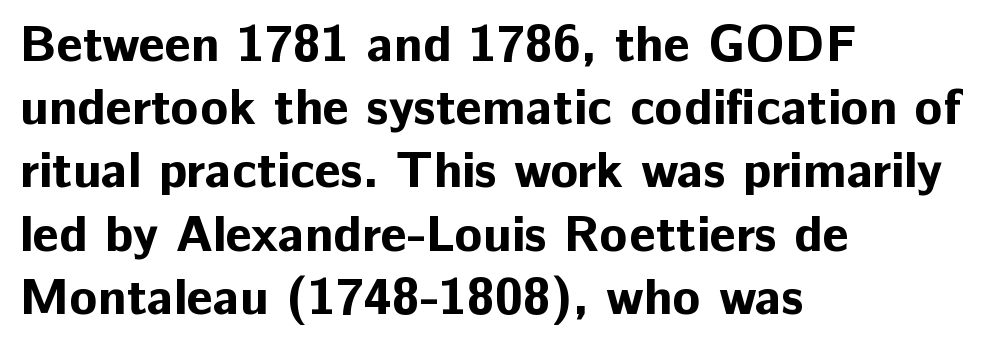
These lines stack with their left ends in a neat column. A typesetter would mark this as roman, not italic. I'd call this a sans setting — the letters go barefoot. Pretty heavy lettering here — definitely bold.
